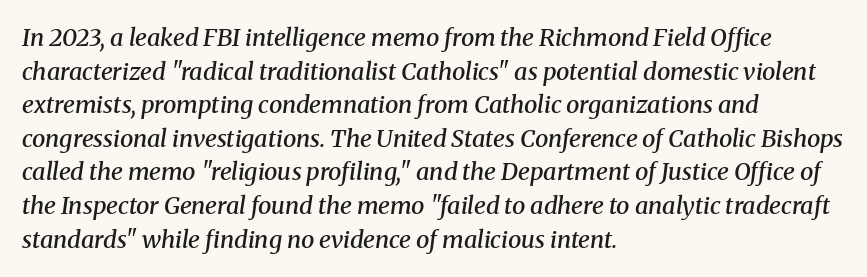
Q: Is the text bold? A: Semi-bold.
Q: Is the text italic (slanted)? A: Yes, it leans right by about 8 degrees.
Q: Is the text underlined? A: No.
Q: How is the paragraph aligned? A: Left-aligned.
Q: Is the spacing between letters normal or unusually wide? A: Normal.
Q: Is the spacing between lines tight, normal or loose? A: Normal.
